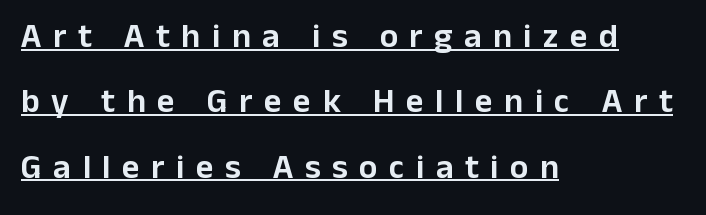
Q: Is the text italic (slanted)? A: No, it is upright.
Q: Is the typeface a serif or a sans-serif typeface? A: Sans-serif.
Q: Is the text underlined? A: Yes.
Q: How is the paragraph aligned? A: Left-aligned.
Q: Is the spacing between letters normal or unusually wide? A: Unusually wide.
Q: Is the spacing between lines tight, normal or loose? A: Loose.
Q: Width (condensed, normal, or wide)? A: Normal.
Q: Stroke contrast? A: Low.
Q: x-height? A: Medium.
Q: Monospaced? A: No.
